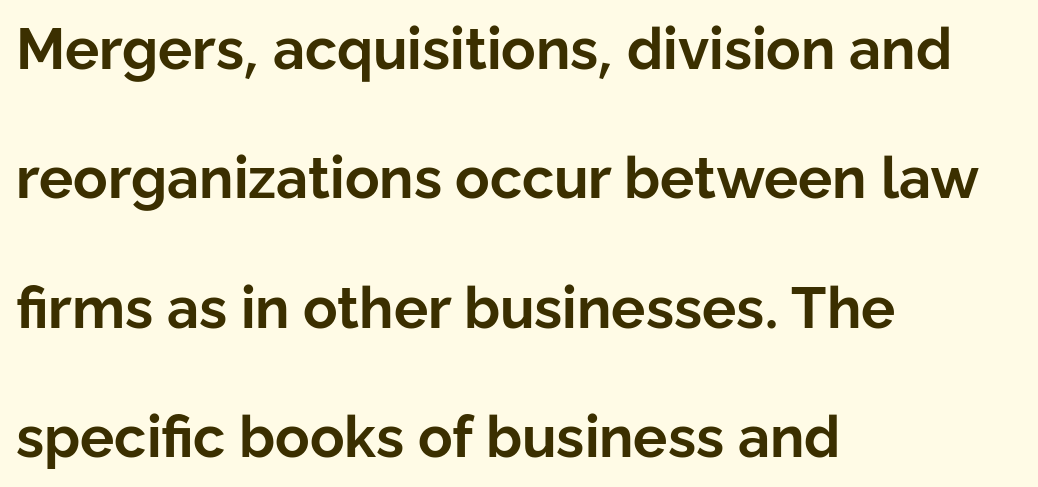
The image shows 57 px bold sans-serif type, upright; set left-aligned, loose line spacing (2.27x), normal letter spacing, not underlined; low stroke contrast and a medium x-height.
